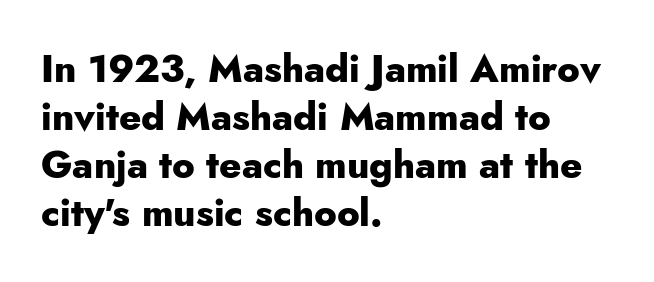
Q: Is the text bold? A: Yes.
Q: Is the text italic (slanted)? A: No, it is upright.
Q: Is the typeface a serif or a sans-serif typeface? A: Sans-serif.
Q: Is the text underlined? A: No.
Q: How is the paragraph aligned? A: Left-aligned.
Q: Is the spacing between letters normal or unusually wide? A: Normal.
Q: Is the spacing between lines tight, normal or loose? A: Normal.
Q: Width (condensed, normal, or wide)? A: Normal.
Q: Stroke contrast? A: Low.
Q: x-height? A: Small.
Q: Monospaced? A: No.
